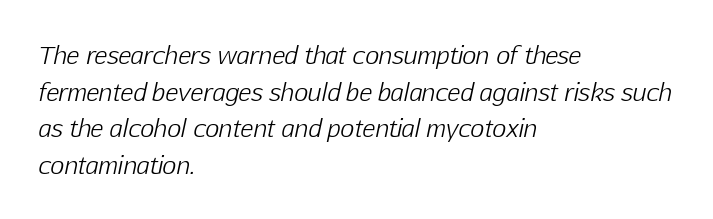
{"italic": "yes", "lean": "right", "slant_degrees": 12, "bold": "no", "underline": "no", "align": "left", "line_spacing": "normal", "line_spacing_ratio": 1.53, "letter_spacing": "normal", "letter_spacing_em": 0.0, "glyph_px": 24}
